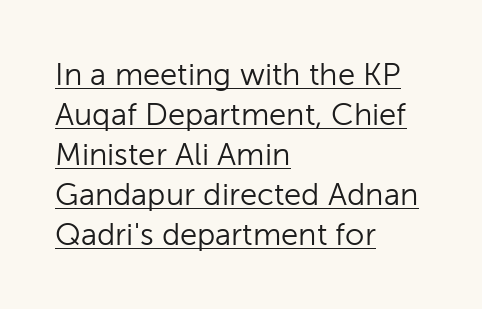
{"serif": "no", "italic": "no", "bold": "no", "weight": "light", "width": "normal", "stroke_contrast": "low", "x_height": "medium", "monospaced": "no", "underline": "yes", "align": "left", "line_spacing": "normal", "line_spacing_ratio": 1.29, "letter_spacing": "normal", "letter_spacing_em": 0.0, "glyph_px": 31}
